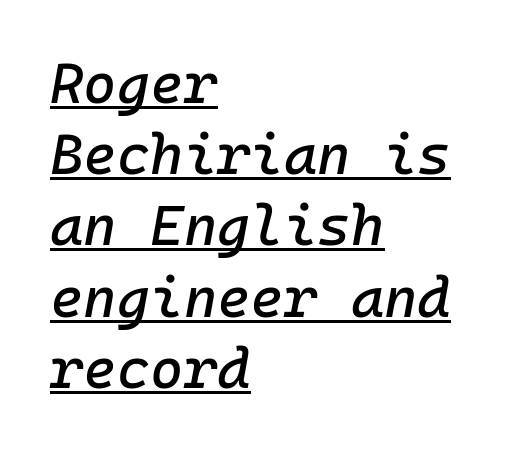
Q: Is the text italic (slanted)? A: Yes, it leans right by about 10 degrees.
Q: Is the text underlined? A: Yes.
Q: How is the paragraph aligned? A: Left-aligned.
Q: Is the spacing between letters normal or unusually wide? A: Normal.
Q: Is the spacing between lines tight, normal or loose? A: Normal.
Q: Width (condensed, normal, or wide)? A: Normal.
Q: Stroke contrast? A: Low.
Q: x-height? A: Medium.
Q: Monospaced? A: Yes.
